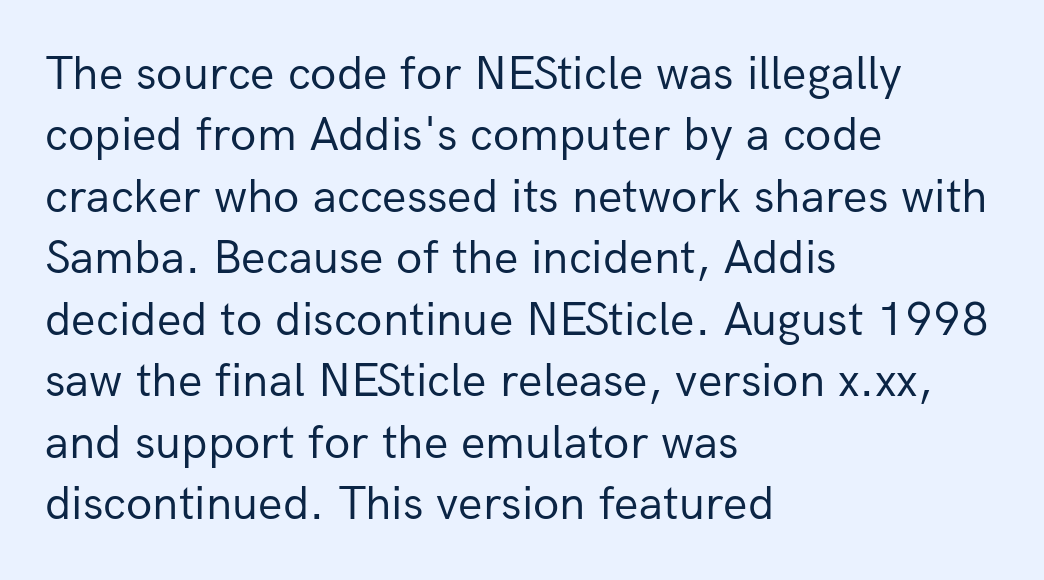
Q: Is the text bold? A: No.
Q: Is the text italic (slanted)? A: No, it is upright.
Q: Is the typeface a serif or a sans-serif typeface? A: Sans-serif.
Q: Is the text underlined? A: No.
Q: How is the paragraph aligned? A: Left-aligned.
Q: Is the spacing between letters normal or unusually wide? A: Normal.
Q: Is the spacing between lines tight, normal or loose? A: Normal.
Q: Width (condensed, normal, or wide)? A: Normal.
Q: Stroke contrast? A: Low.
Q: x-height? A: Medium.
Q: Monospaced? A: No.
